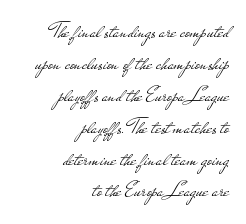
The image shows 22 px text type; set right-aligned, normal line spacing (1.45x), normal letter spacing, not underlined.
